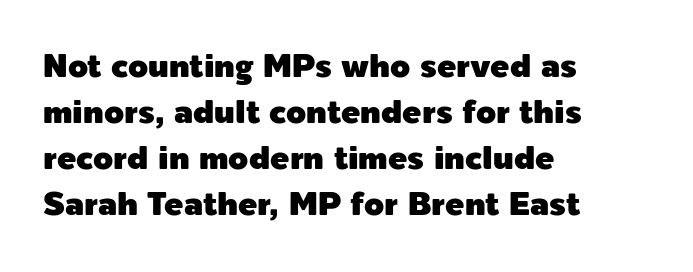
{"serif": "no", "italic": "no", "width": "normal", "x_height": "medium", "monospaced": "no", "underline": "no", "align": "left", "line_spacing": "normal", "line_spacing_ratio": 1.44, "letter_spacing": "normal", "letter_spacing_em": 0.0, "glyph_px": 32}
